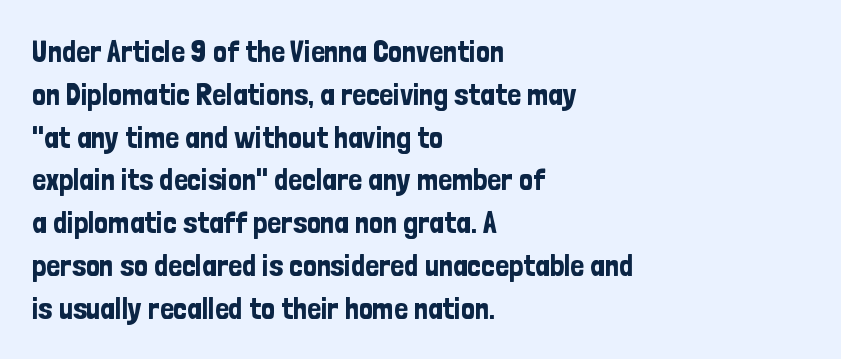
The image shows 31 px condensed sans-serif type, upright; set left-aligned, normal line spacing (1.38x), normal letter spacing, not underlined; low stroke contrast and a medium x-height.
